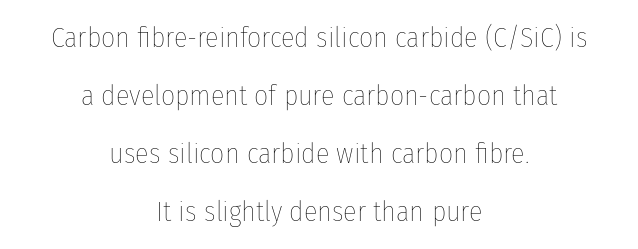
You could not count columns in this text — the font is proportionally spaced. The strokes are not fattened; the text isn't bold. The setting favours the middle, as headings and verse often do. Underline: absent. How are the letters spaced? Ordinarily, with no added tracking. The vertical gap from one line to the next is large.
